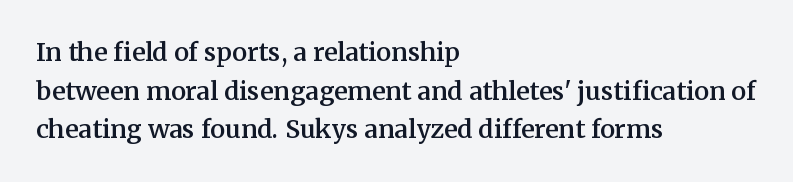
The image shows 25 px text type, upright; set left-aligned, normal line spacing (1.55x), normal letter spacing, not underlined.
